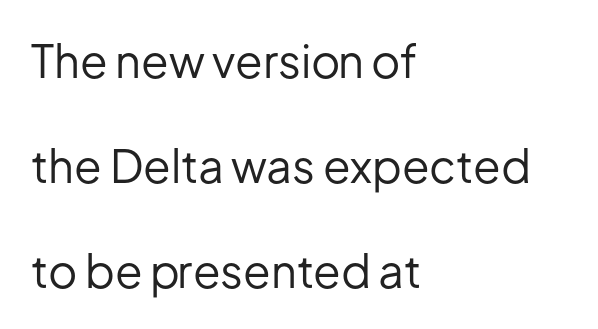
The line texture is even and compact thanks to regular tracking. Where is the straight margin? On the left. The space directly below the letters is spotless. A roman cut, with each character standing at attention. Think of a printed novel: that variable character pitch is what you see here.
